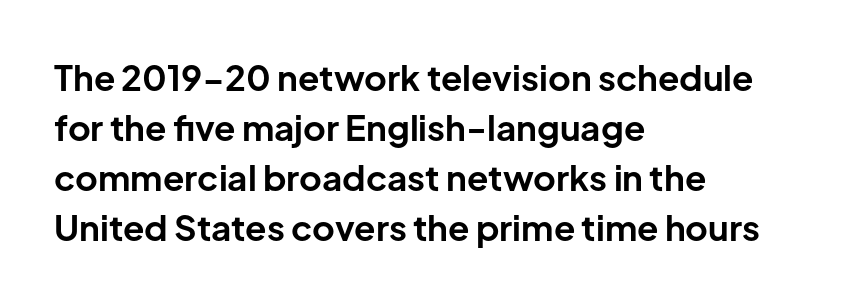
If you drew a line through each stem, it would be perfectly vertical. Is the letter spacing exaggerated? No — it looks like the ordinary default. Visually the block forms a straight wall on the left and a jagged coastline on the right. Are there feet on the stems? There aren't — it's a sans. The rendering uses a bold face; every stroke is thick and dark. Here the designer chose a conventional face with non-uniform glyph widths.
